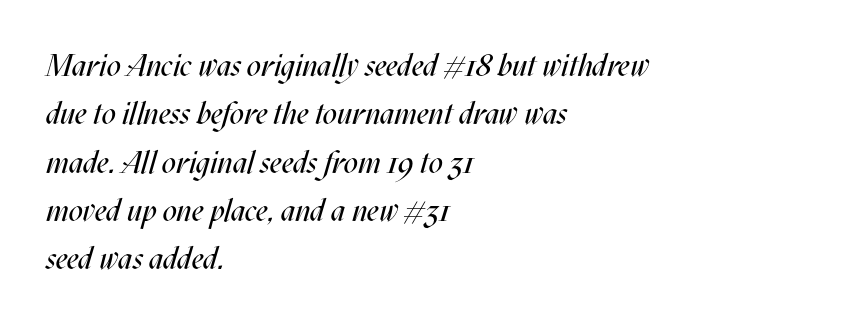
The image shows 31 px regular-weight, condensed type, italic (leaning right); set left-aligned, normal line spacing (1.56x), normal letter spacing, not underlined; medium stroke contrast and a large x-height.
